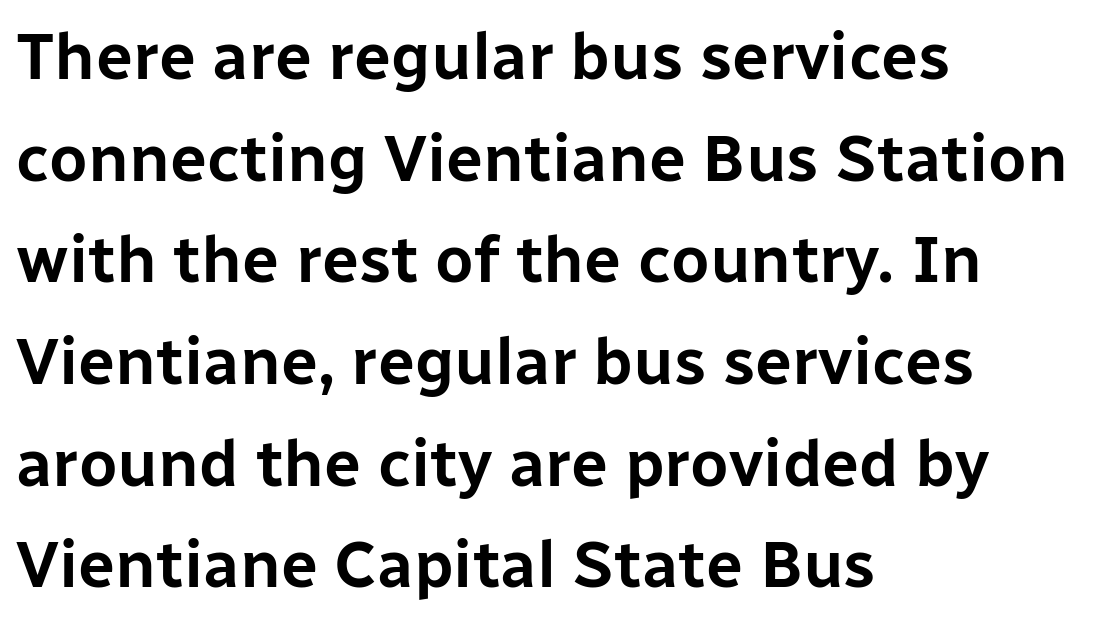
Casual observation: everything's shoved over to the left. A clean baseline with only descenders dipping below it. You could not count columns in this text — the font is proportionally spaced. If you drew a line through each stem, it would be perfectly vertical.
